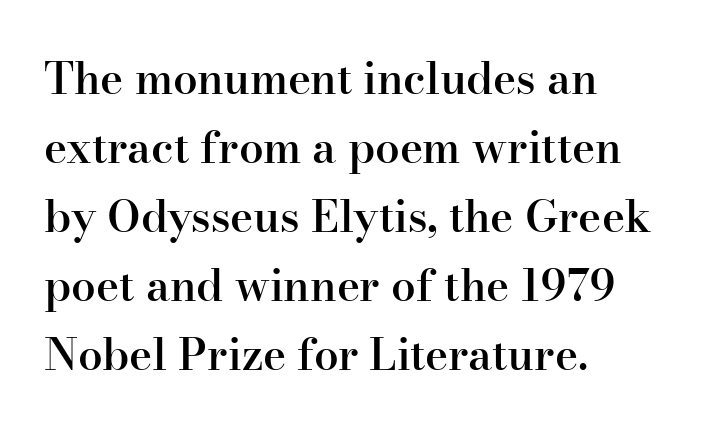
Q: Is the text bold? A: Semi-bold.
Q: Is the text italic (slanted)? A: No, it is upright.
Q: Is the typeface a serif or a sans-serif typeface? A: Serif.
Q: Is the text underlined? A: No.
Q: How is the paragraph aligned? A: Left-aligned.
Q: Is the spacing between letters normal or unusually wide? A: Normal.
Q: Is the spacing between lines tight, normal or loose? A: Normal.
Q: Width (condensed, normal, or wide)? A: Normal.
Q: Stroke contrast? A: High.
Q: x-height? A: Small.
Q: Monospaced? A: No.
